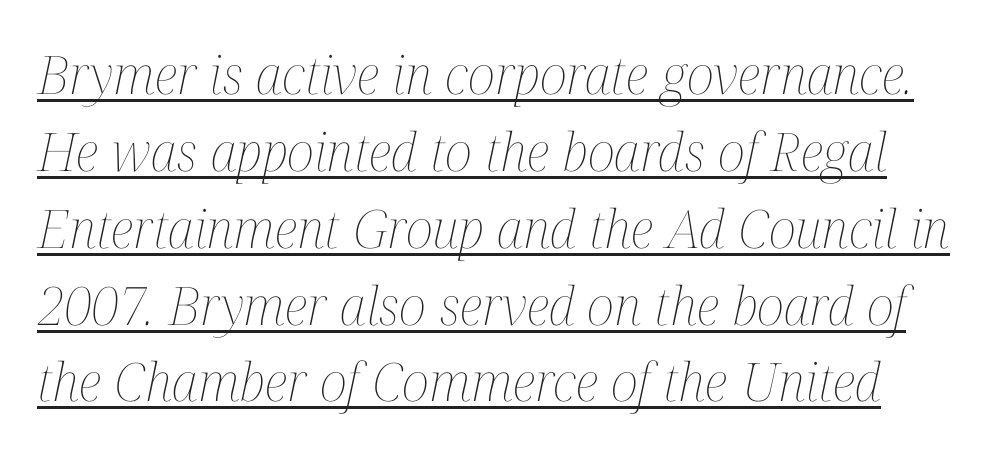
The image shows 53 px thin, condensed type, italic (leaning right); set normal line spacing (1.45x), normal letter spacing, underlined; medium stroke contrast and a medium x-height.
